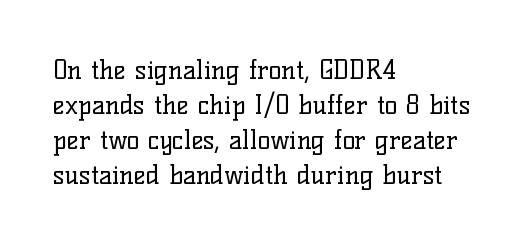
Q: Is the text bold? A: No.
Q: Is the text italic (slanted)? A: No, it is upright.
Q: Is the text underlined? A: No.
Q: How is the paragraph aligned? A: Left-aligned.
Q: Is the spacing between letters normal or unusually wide? A: Normal.
Q: Is the spacing between lines tight, normal or loose? A: Normal.
